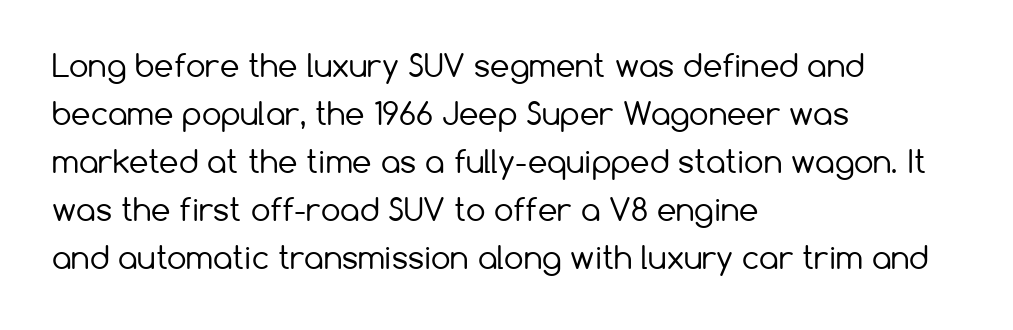
The foot of each line stays bare and open. Heft: none added — not bold. The passage shown is typed in a proportional face where columns would drift. The letters carry no serifs — their stems end cleanly without finishing strokes.
